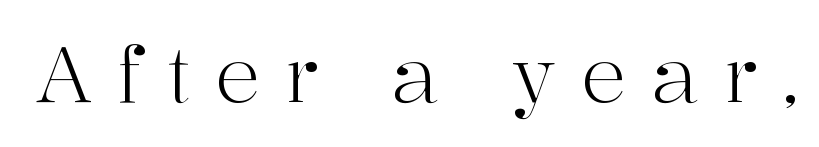
Q: Is the text bold? A: No.
Q: Is the text italic (slanted)? A: No, it is upright.
Q: Is the typeface a serif or a sans-serif typeface? A: Serif.
Q: Is the text underlined? A: No.
Q: Is the spacing between letters normal or unusually wide? A: Unusually wide.
Q: Width (condensed, normal, or wide)? A: Normal.
Q: Stroke contrast? A: High.
Q: x-height? A: Medium.
Q: Monospaced? A: No.
